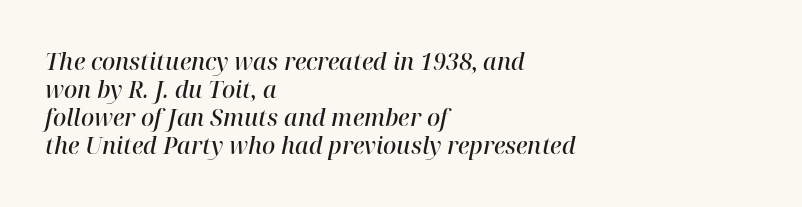
Posture: slanted. Letter spacing: default. Stems and bowls a touch heavier than normal — semibold. The zone under the glyphs is completely vacant.
